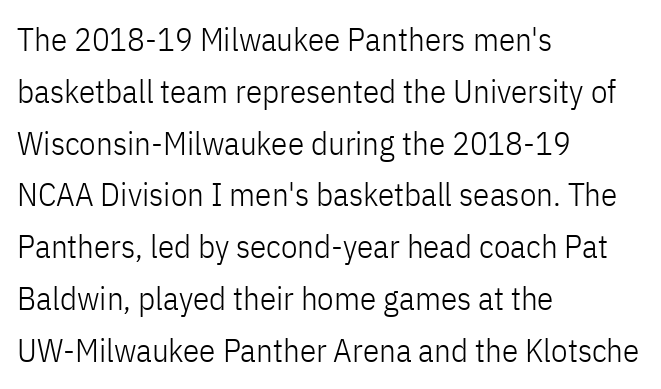
{"serif": "no", "italic": "no", "bold": "no", "weight": "light", "width": "condensed", "stroke_contrast": "low", "x_height": "medium", "monospaced": "no", "underline": "no", "align": "left", "line_spacing": "normal", "line_spacing_ratio": 1.57, "letter_spacing": "normal", "letter_spacing_em": 0.0, "glyph_px": 33}
